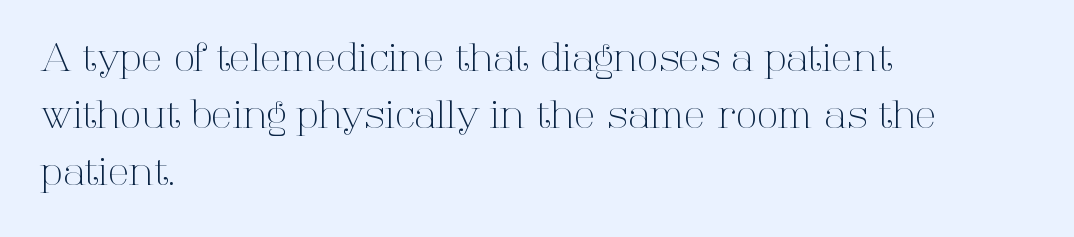
Q: Is the text bold? A: No.
Q: Is the text italic (slanted)? A: No, it is upright.
Q: Is the typeface a serif or a sans-serif typeface? A: Serif.
Q: Is the text underlined? A: No.
Q: How is the paragraph aligned? A: Left-aligned.
Q: Is the spacing between letters normal or unusually wide? A: Normal.
Q: Is the spacing between lines tight, normal or loose? A: Normal.
Q: Width (condensed, normal, or wide)? A: Normal.
Q: Stroke contrast? A: High.
Q: x-height? A: Medium.
Q: Monospaced? A: No.
